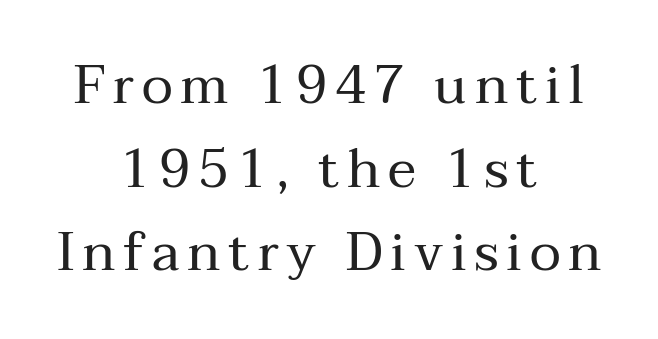
The image shows 54 px regular-weight serif type, upright; set centered, normal line spacing (1.55x), not underlined; medium stroke contrast and a medium x-height.
